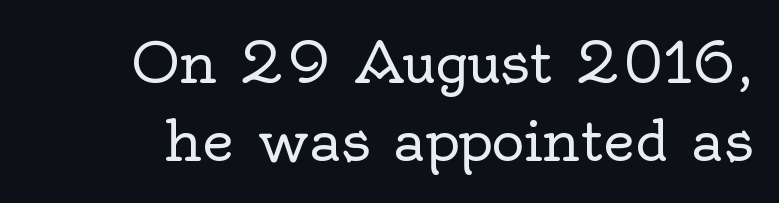
{"serif": "yes", "italic": "no", "bold": "no", "weight": "regular", "width": "normal", "x_height": "small", "monospaced": "no", "underline": "no", "line_spacing": "normal", "line_spacing_ratio": 1.39, "letter_spacing": "normal", "letter_spacing_em": 0.0, "glyph_px": 56}
